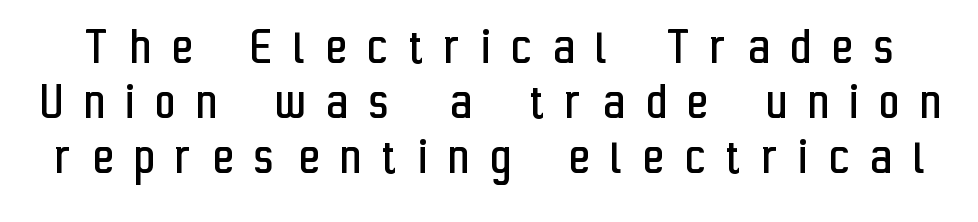
Q: Is the text bold? A: No.
Q: Is the text italic (slanted)? A: No, it is upright.
Q: Is the typeface a serif or a sans-serif typeface? A: Sans-serif.
Q: Is the text underlined? A: No.
Q: Is the spacing between letters normal or unusually wide? A: Unusually wide.
Q: Is the spacing between lines tight, normal or loose? A: Tight.
Q: Width (condensed, normal, or wide)? A: Condensed.
Q: Stroke contrast? A: Low.
Q: x-height? A: Medium.
Q: Monospaced? A: No.
